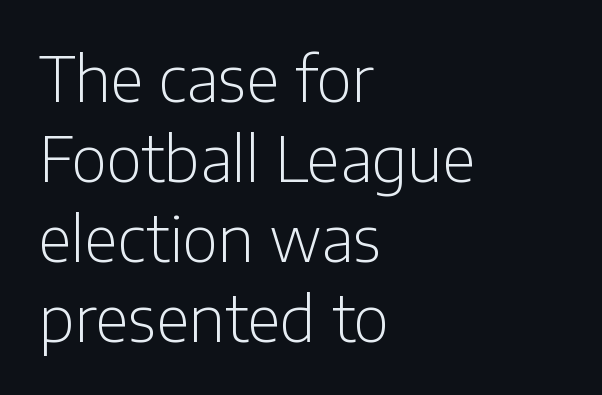
Q: Is the text bold? A: No.
Q: Is the text italic (slanted)? A: No, it is upright.
Q: Is the typeface a serif or a sans-serif typeface? A: Sans-serif.
Q: Is the text underlined? A: No.
Q: How is the paragraph aligned? A: Left-aligned.
Q: Is the spacing between letters normal or unusually wide? A: Normal.
Q: Is the spacing between lines tight, normal or loose? A: Normal.
Q: Width (condensed, normal, or wide)? A: Normal.
Q: Stroke contrast? A: Low.
Q: x-height? A: Medium.
Q: Monospaced? A: No.
